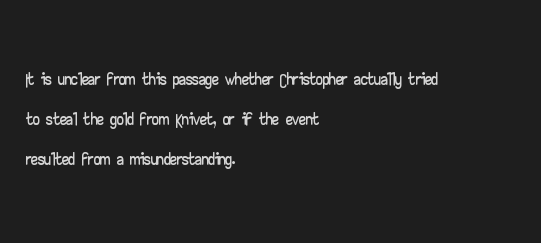
The image shows 27 px text type, upright; set left-aligned, normal line spacing (1.49x), normal letter spacing, not underlined.
